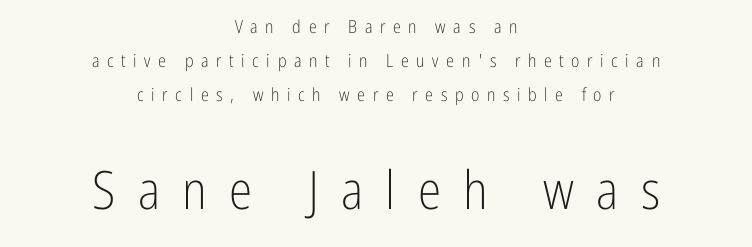
Q: Is the text bold? A: No.
Q: Is the text italic (slanted)? A: No, it is upright.
Q: Is the typeface a serif or a sans-serif typeface? A: Sans-serif.
Q: Is the text underlined? A: No.
Q: How is the paragraph aligned? A: Centered.
Q: Is the spacing between letters normal or unusually wide? A: Unusually wide.
Q: Is the spacing between lines tight, normal or loose? A: Loose.
Q: Which block of text is set in a larger size, the first (top) or the second (bottom)? A: The second (bottom) one.
Q: Width (condensed, normal, or wide)? A: Condensed.
Q: Stroke contrast? A: Low.
Q: x-height? A: Medium.
Q: Monospaced? A: No.
